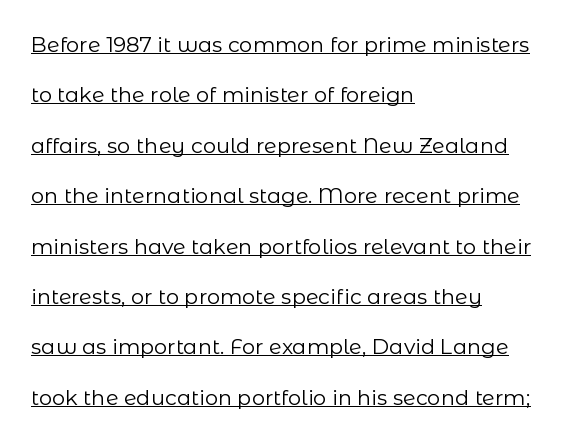
This sample uses plain, unmodified letter spacing. The sample's only ornament is a line tracing under the words. The ragged edge is on the right, which tells us the setting is flush left. Posture: straight, roman, zero tilt. No heavy texture on the line: the type isn't bold.
